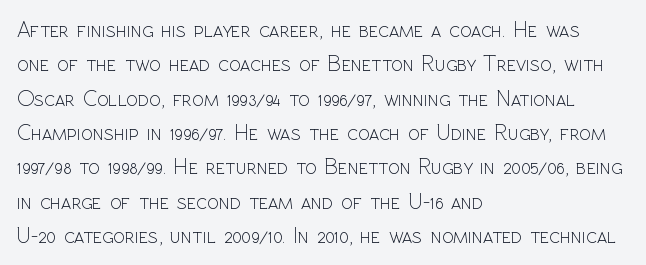
The specimen reads as upright at a glance. Is the stroke heavy? The answer is a plain regular-or-lighter. Clear beneath every line of the passage. Notice how descenders clear the ascenders below comfortably — that's standard leading.
